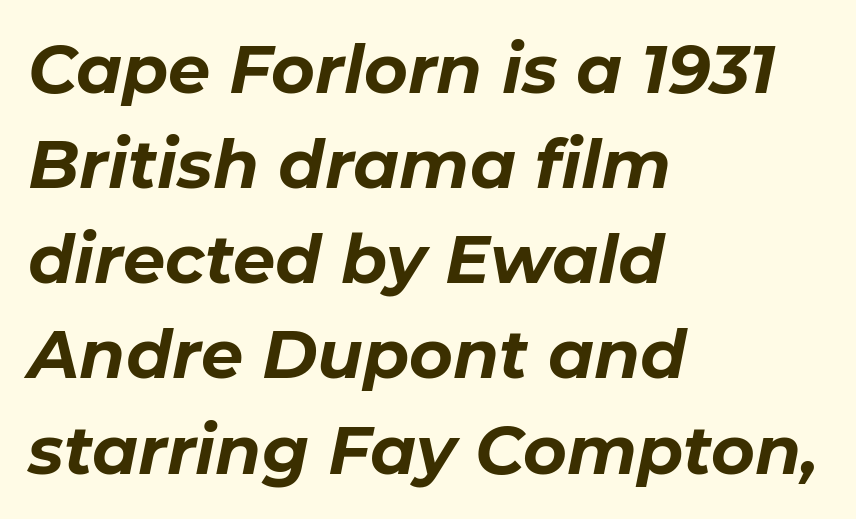
Q: Is the text bold? A: Yes.
Q: Is the text italic (slanted)? A: Yes, it leans right by about 11 degrees.
Q: Is the text underlined? A: No.
Q: How is the paragraph aligned? A: Left-aligned.
Q: Is the spacing between letters normal or unusually wide? A: Normal.
Q: Is the spacing between lines tight, normal or loose? A: Normal.
Q: Width (condensed, normal, or wide)? A: Normal.
Q: Stroke contrast? A: Low.
Q: x-height? A: Medium.
Q: Monospaced? A: No.
